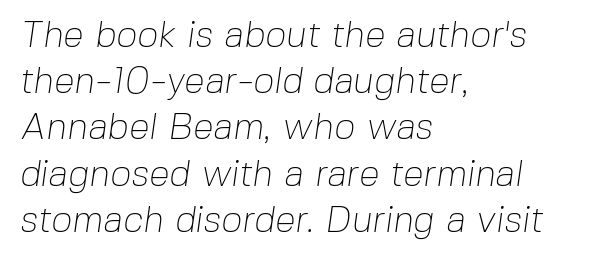
{"serif": "no", "bold": "no", "weight": "thin", "width": "normal", "stroke_contrast": "low", "x_height": "medium", "monospaced": "no", "underline": "no", "align": "left", "line_spacing": "normal", "line_spacing_ratio": 1.25, "letter_spacing": "normal", "letter_spacing_em": 0.0, "glyph_px": 37}
